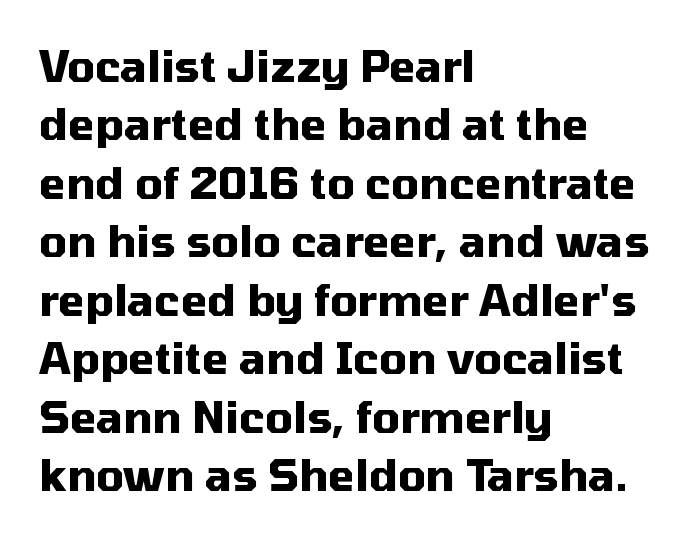
Tracking here is standard; glyphs follow each other at the usual distance. Compared with typical paragraphs, the rows here are spaced about the same. Classification — sans serif. If you drew a ruler down the left edge, every line would touch it. The face used here is proportionally spaced, like ordinary book or web type.
